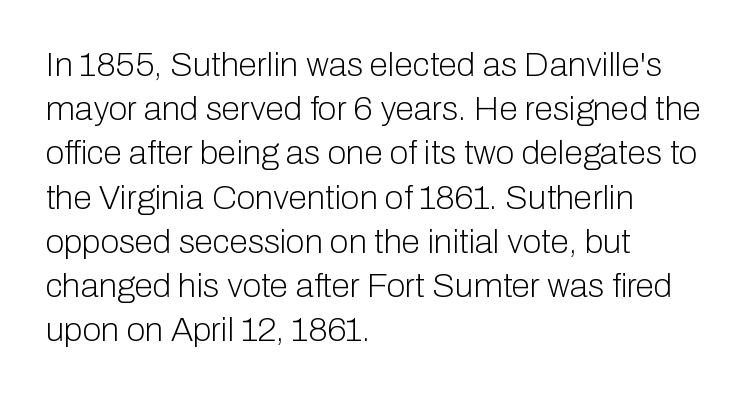
{"serif": "no", "italic": "no", "bold": "no", "weight": "light", "width": "normal", "stroke_contrast": "low", "x_height": "medium", "monospaced": "no", "underline": "no", "align": "left", "line_spacing": "normal", "line_spacing_ratio": 1.3, "letter_spacing": "normal", "letter_spacing_em": 0.0, "glyph_px": 34}
